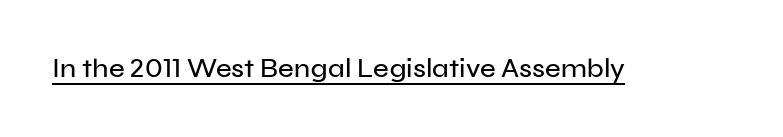
In terms of letterspacing, this is plain default setting. Ascenders rise straight up at ninety degrees. Underline: present.
